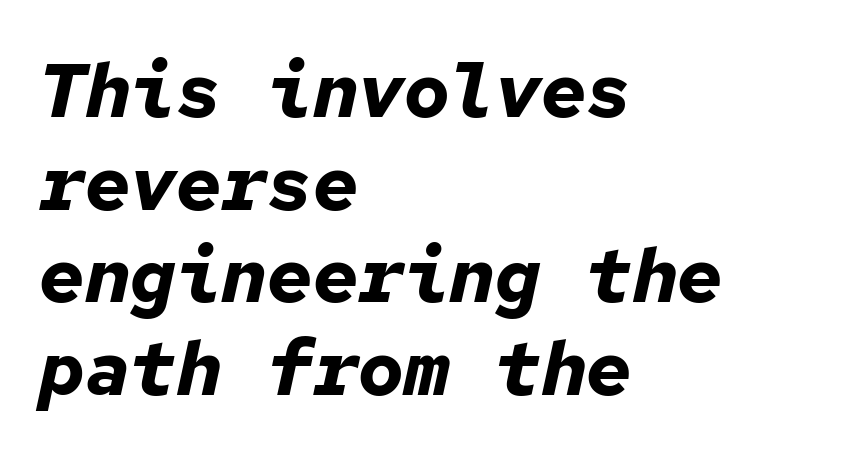
Line starts are locked; line ends wander. In terms of weight, the rendering is a true, heavy bold. A clean baseline with only descenders dipping below it. Each letter, wide or thin by design, is forced into the same width here.
